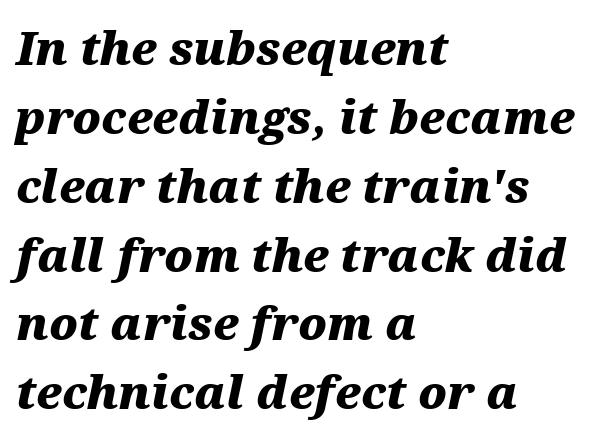
Q: Is the text bold? A: Yes.
Q: Is the text italic (slanted)? A: Yes, it leans right by about 12 degrees.
Q: Is the text underlined? A: No.
Q: How is the paragraph aligned? A: Left-aligned.
Q: Is the spacing between letters normal or unusually wide? A: Normal.
Q: Is the spacing between lines tight, normal or loose? A: Normal.
Q: Width (condensed, normal, or wide)? A: Wide.
Q: Stroke contrast? A: Medium.
Q: x-height? A: Medium.
Q: Monospaced? A: No.
